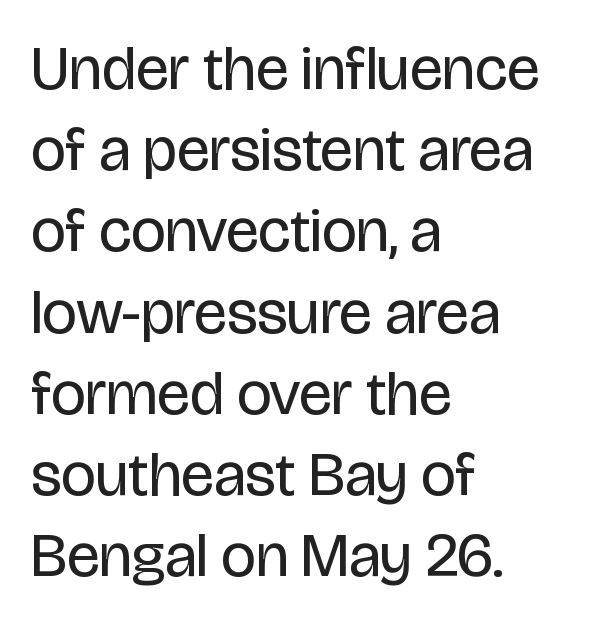
Q: Is the text bold? A: No.
Q: Is the text italic (slanted)? A: No, it is upright.
Q: Is the typeface a serif or a sans-serif typeface? A: Sans-serif.
Q: Is the text underlined? A: No.
Q: How is the paragraph aligned? A: Left-aligned.
Q: Is the spacing between letters normal or unusually wide? A: Normal.
Q: Is the spacing between lines tight, normal or loose? A: Normal.
Q: Width (condensed, normal, or wide)? A: Condensed.
Q: Stroke contrast? A: Low.
Q: x-height? A: Large.
Q: Monospaced? A: No.
